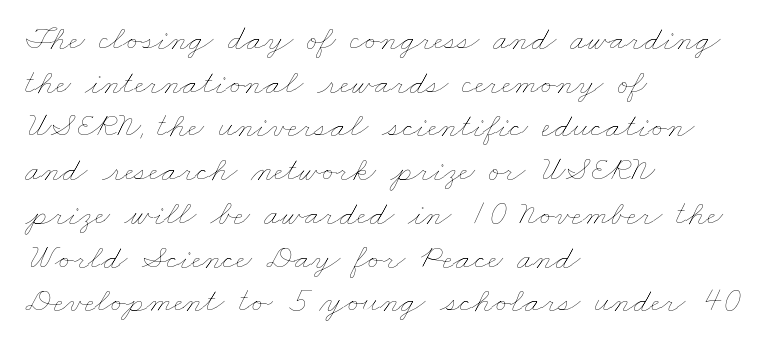
A typesetter would call this proportional, since set widths differ per character. Compared with typical body copy, the letter spacing here is the same. Baseline-to-baseline distance is the conventional proportion of letter height. Is the type heavy? It reads as light-to-regular instead. Check the space under the baseline: it is left empty. Visually the block forms a straight wall on the left and a jagged coastline on the right.
